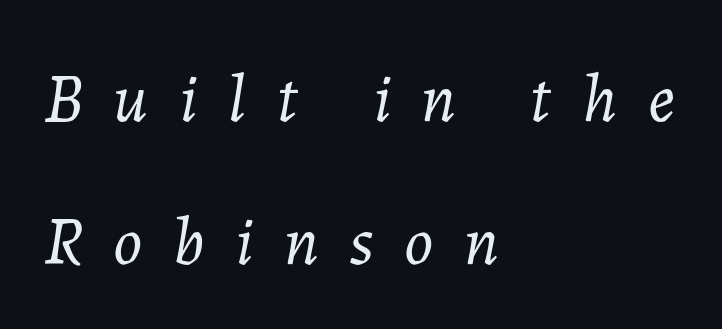
Vertical stems look standard width or narrower in stroke. The letters are spread apart with noticeably loose tracking. The rendering uses natural spacing where letterforms have individual widths. Notice the wide empty band between every row — that's loose leading.
